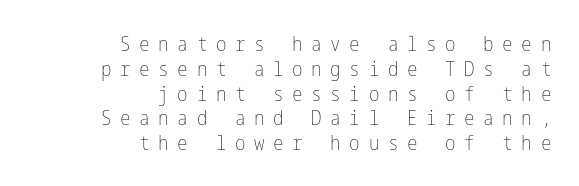
Check the space under the baseline: it is left empty. This rendering widens character spacing well past its baseline value. The font's upright variant was chosen for this text. These lines are set flush right with a ragged left edge. The cut favours lightness, reaching ordinary text weight at its darkest.
